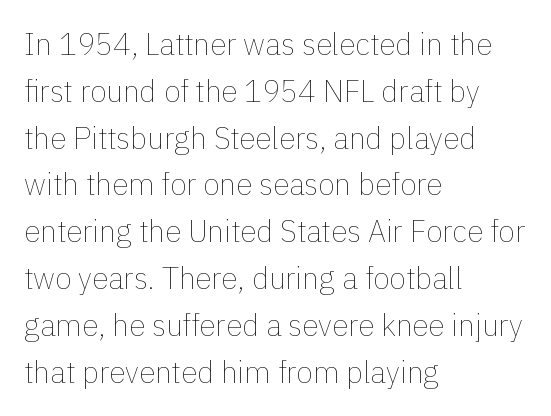
{"italic": "no", "bold": "no", "weight": "thin", "width": "normal", "x_height": "medium", "monospaced": "no", "underline": "no", "align": "left", "line_spacing": "normal", "line_spacing_ratio": 1.56, "letter_spacing": "normal", "letter_spacing_em": 0.0, "glyph_px": 30}
